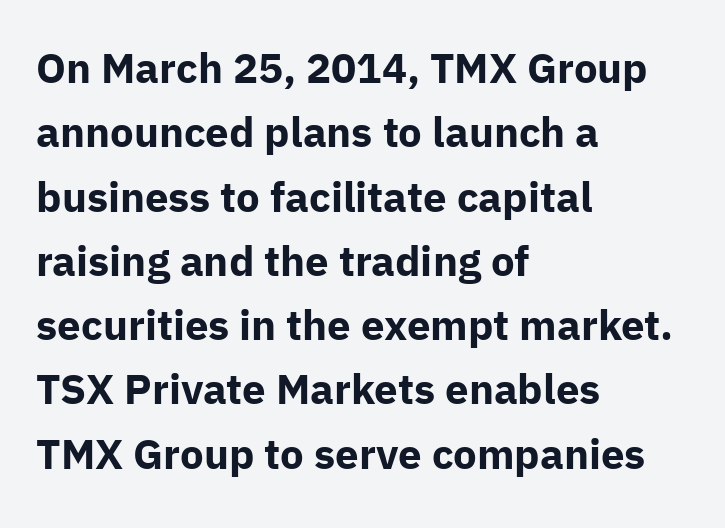
Q: Is the text bold? A: Yes.
Q: Is the text italic (slanted)? A: No, it is upright.
Q: Is the typeface a serif or a sans-serif typeface? A: Sans-serif.
Q: Is the text underlined? A: No.
Q: How is the paragraph aligned? A: Left-aligned.
Q: Is the spacing between letters normal or unusually wide? A: Normal.
Q: Is the spacing between lines tight, normal or loose? A: Normal.
Q: Width (condensed, normal, or wide)? A: Normal.
Q: Stroke contrast? A: Low.
Q: x-height? A: Medium.
Q: Monospaced? A: No.
